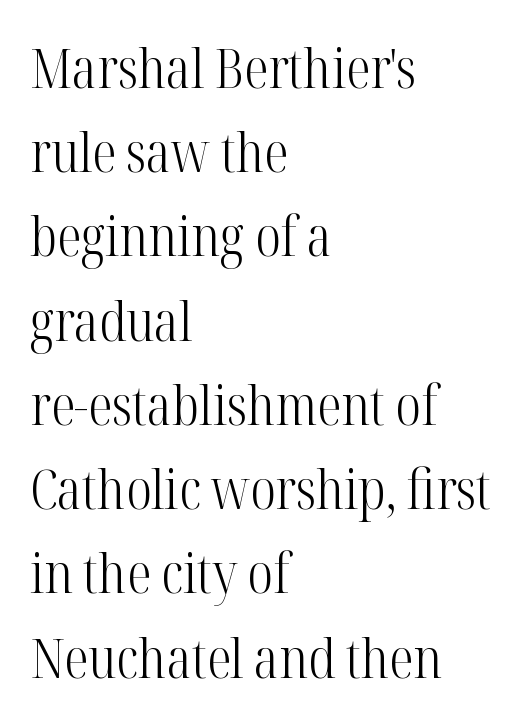
The image shows 54 px light, condensed serif type, upright; set left-aligned, normal line spacing (1.56x), normal letter spacing, not underlined; high stroke contrast and a medium x-height.
